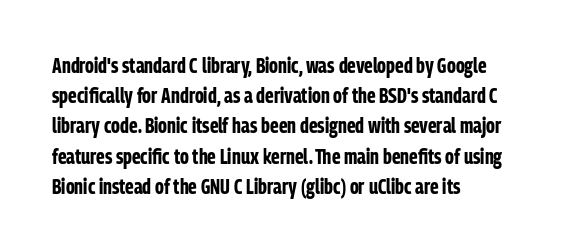
Emphasis by weight is at full strength: bold. Compared with typical body copy, the letter spacing here is the same. The passage shown is not underscored anywhere. Each new line begins a customary step beneath the previous one.
